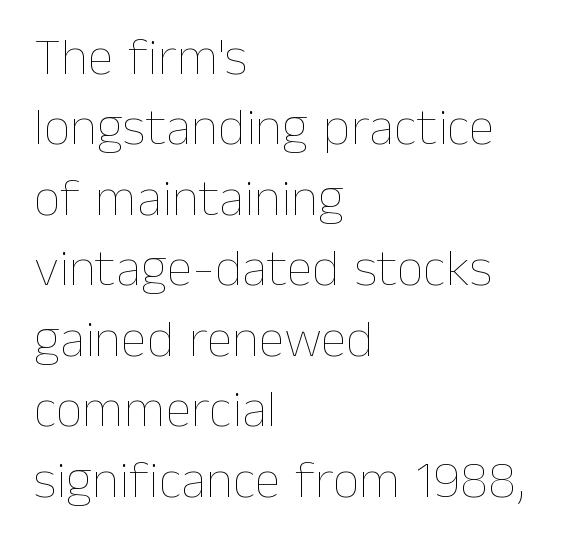
Every stem runs plumb, perpendicular to the baseline. Rule under the text: the space is simply empty. Tracking here is standard; glyphs follow each other at the usual distance. Where is the straight margin? On the left. The rendering uses a moderate line-height, typical for paragraphs.
